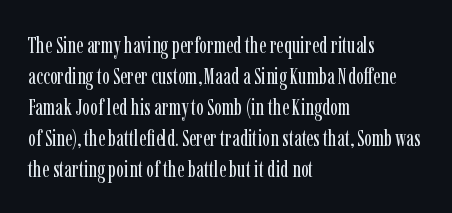
The image shows 23 px text type, upright; set left-aligned, normal line spacing (1.35x), normal letter spacing, not underlined.
